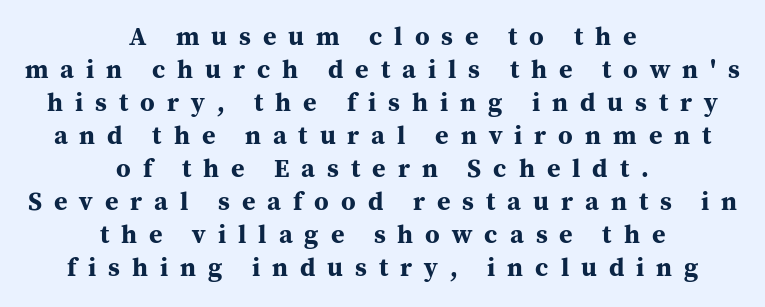
The image shows 26 px bold type, upright; set centered, normal line spacing (1.27x), unusually wide letter spacing (+0.46 em), not underlined.
